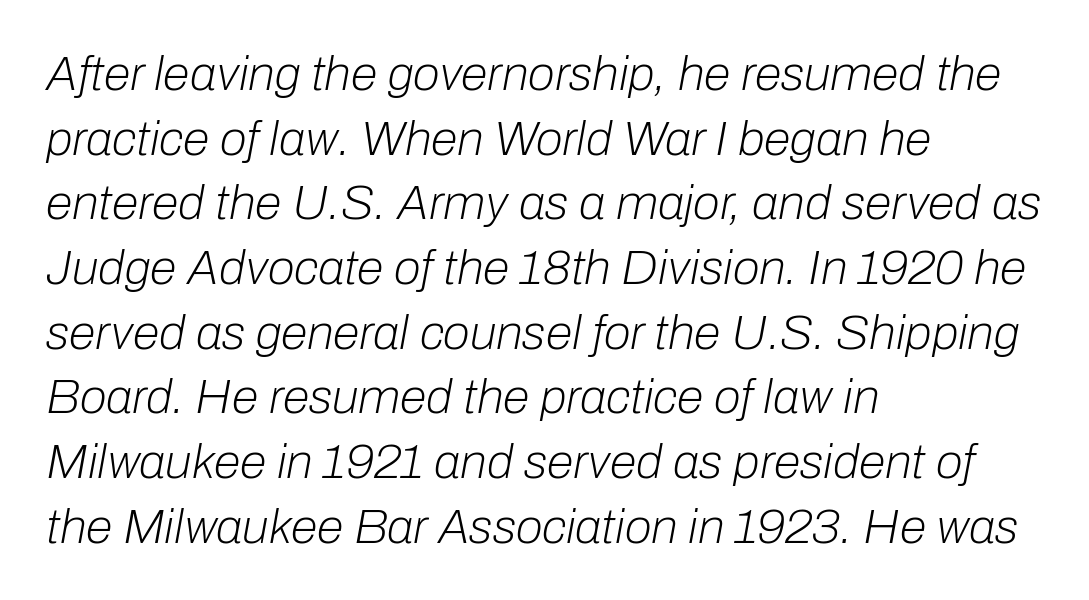
The rows are spaced the way most documents space them. Think of a printed novel: that variable character pitch is what you see here. Each row of text sits above clean, open space. Leftover space on each line is placed entirely after the last word. No heavy texture on the line: the type isn't bold.
